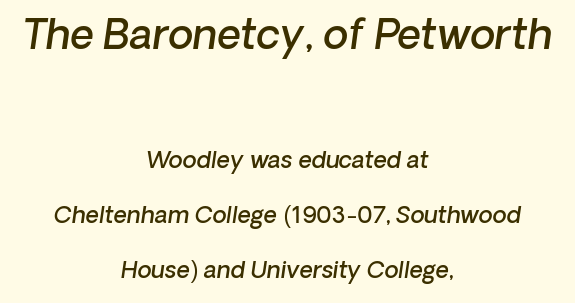
Spacing between characters is what you'd get straight out of the box. Stroke thickness is moderately raised; the sample reads as semibold. Whoever set this chose breathing room over compactness in the vertical rhythm. The rendering positions every line midway between the sides. Does the bottom block carry the larger type? No, the top block does. Check under the words: just untouched page.
